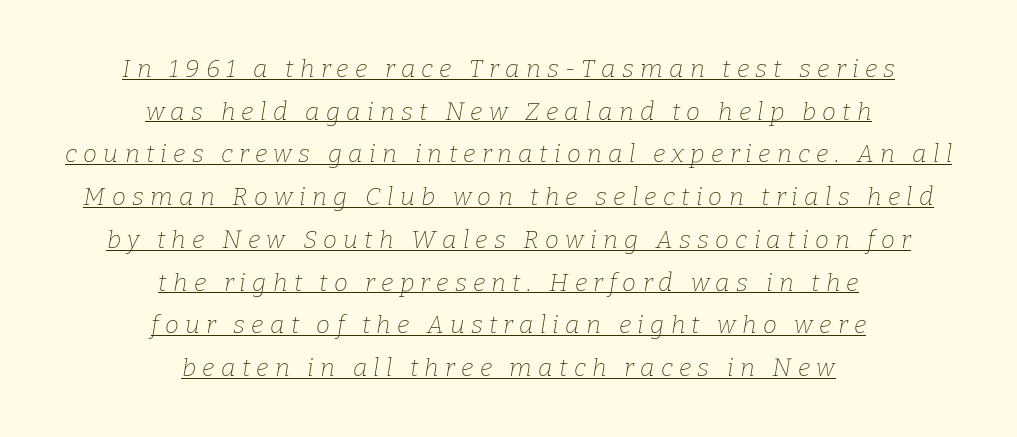
Counters stay open thanks to moderate or lighter strokes. Yep, that's italic — everything's leaning. One-word summary of the alignment: center. The sample's only ornament is a line tracing under the words. Letter spacing: wide.
